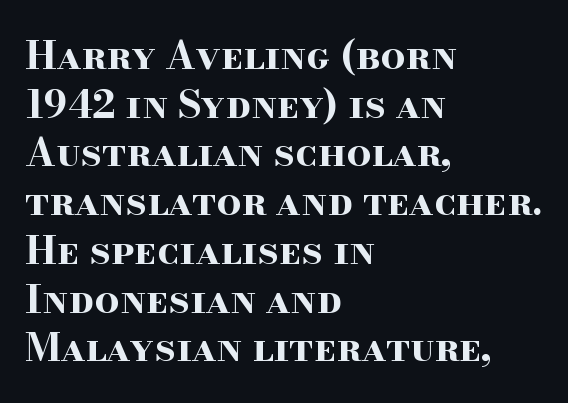
{"serif": "yes", "italic": "no", "bold": "yes", "weight": "bold", "width": "wide", "stroke_contrast": "high", "x_height": "small", "monospaced": "no", "underline": "no", "align": "left", "line_spacing": "normal", "line_spacing_ratio": 1.25, "letter_spacing": "normal", "letter_spacing_em": 0.0, "glyph_px": 39}
